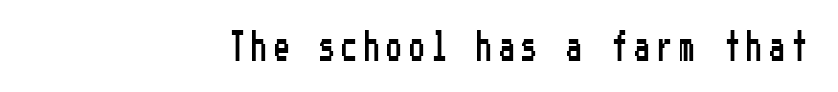
Q: Is the text italic (slanted)? A: No, it is upright.
Q: Is the typeface a serif or a sans-serif typeface? A: Sans-serif.
Q: Is the text underlined? A: No.
Q: How is the paragraph aligned? A: Right-aligned.
Q: Is the spacing between letters normal or unusually wide? A: Unusually wide.
Q: Width (condensed, normal, or wide)? A: Condensed.
Q: Stroke contrast? A: Low.
Q: x-height? A: Medium.
